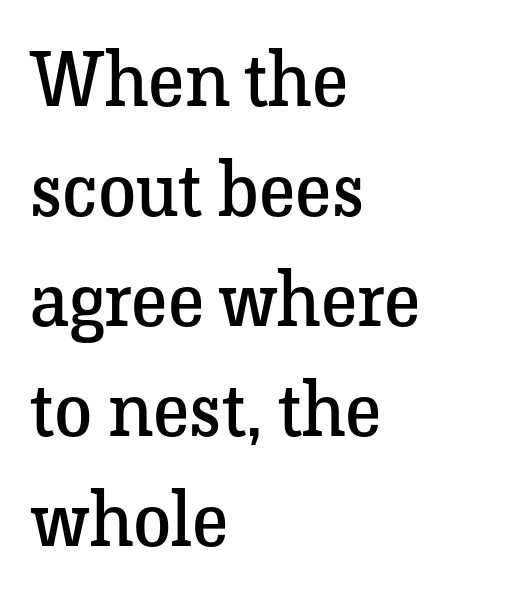
What's the leading like? Ordinary, nothing unusual. Horizontal alignment here is leftward, the default for most running prose. Weight: not bold — regular or lighter. The area under the type is left untouched.
